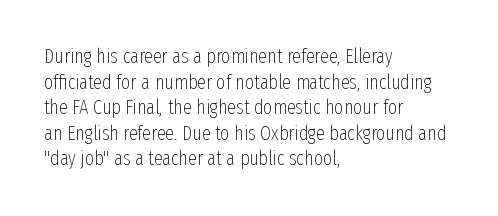
{"italic": "no", "bold": "no", "underline": "no", "align": "left", "line_spacing": "normal", "line_spacing_ratio": 1.28, "letter_spacing": "normal", "letter_spacing_em": 0.0, "glyph_px": 20}
